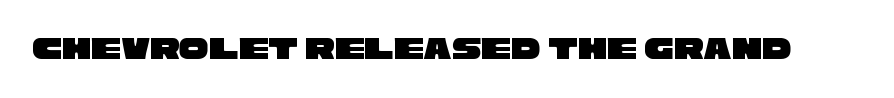
{"serif": "no", "width": "wide", "stroke_contrast": "low", "x_height": "large", "monospaced": "no", "underline": "no", "letter_spacing": "normal", "letter_spacing_em": 0.0, "glyph_px": 33}
